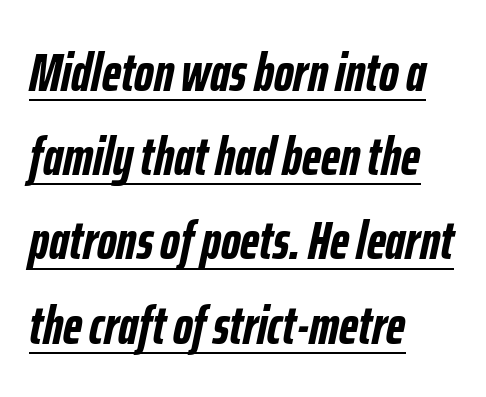
Each new line begins a customary step beneath the previous one. Look at the tracking — it's just the regular setting, nothing added. Does a line run under the words? Yes, clearly. It's the slanting kind of type. Do the characters align in a grid? No, the font is proportional. The rendering uses a bold face; every stroke is thick and dark.
